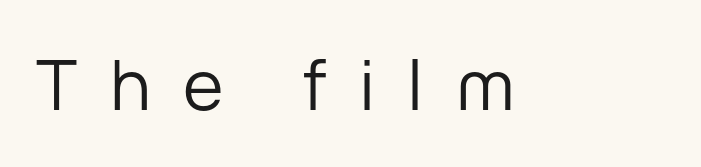
These glyphs show unthickened strokes, regular width or finer. Nobody drew a line under any word here. Inter-character spacing is expanded well beyond the font's built-in metrics. The face used here is proportionally spaced, like ordinary book or web type. Upright lettering throughout. Are there feet on the stems? There aren't — it's a sans.
